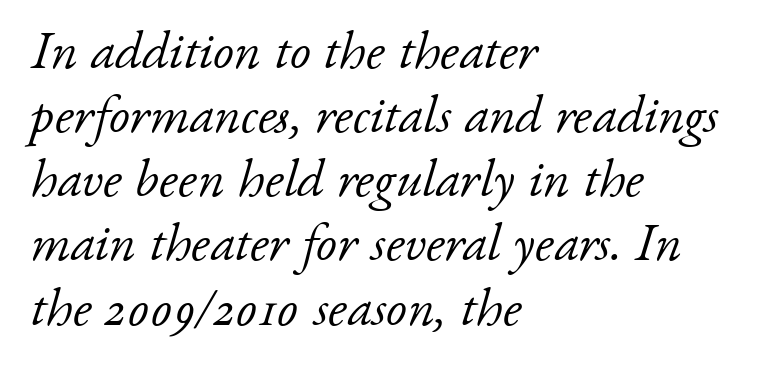
The image shows 53 px light serif type, italic (leaning right); set left-aligned, line spacing 1.21x, normal letter spacing, not underlined; low stroke contrast and a small x-height.
